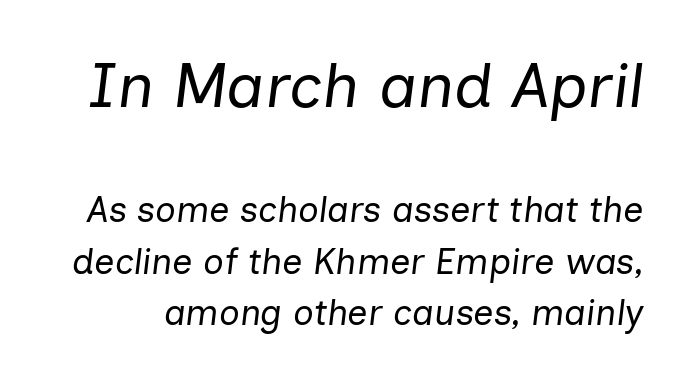
{"italic": "yes", "lean": "right", "slant_degrees": 7, "bold": "no", "weight": "regular", "width": "normal", "stroke_contrast": "low", "x_height": "medium", "monospaced": "no", "underline": "no", "line_spacing": "normal", "line_spacing_ratio": 1.43, "letter_spacing": "normal", "letter_spacing_em": 0.0, "larger_block": "first", "size_ratio": 1.75, "glyph_px": 63}
